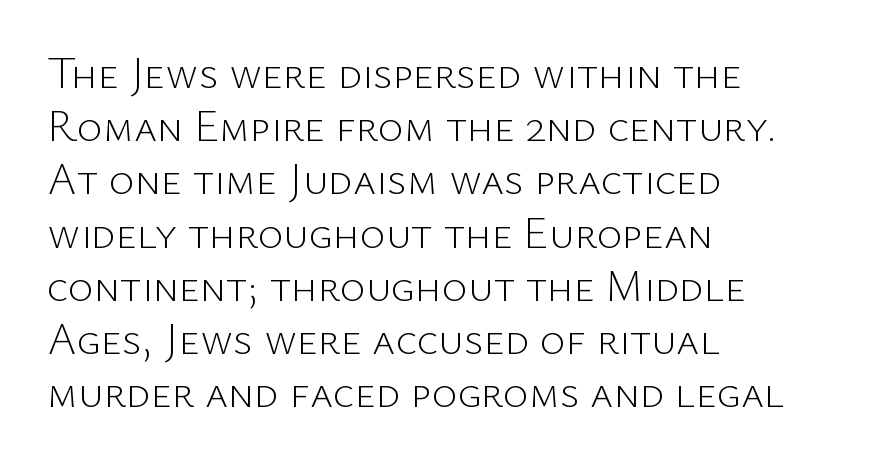
Q: Is the text bold? A: No.
Q: Is the text italic (slanted)? A: No, it is upright.
Q: Is the typeface a serif or a sans-serif typeface? A: Sans-serif.
Q: Is the text underlined? A: No.
Q: How is the paragraph aligned? A: Left-aligned.
Q: Is the spacing between letters normal or unusually wide? A: Normal.
Q: Width (condensed, normal, or wide)? A: Normal.
Q: Stroke contrast? A: Low.
Q: x-height? A: Medium.
Q: Monospaced? A: No.
